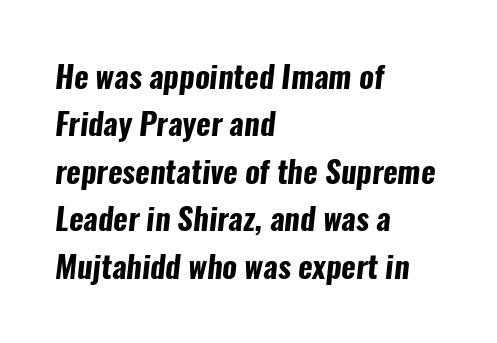
{"serif": "no", "bold": "yes", "weight": "bold", "width": "condensed", "stroke_contrast": "low", "x_height": "medium", "monospaced": "no", "underline": "no", "align": "left", "line_spacing": "normal", "line_spacing_ratio": 1.53, "letter_spacing": "normal", "letter_spacing_em": 0.0, "glyph_px": 31}
